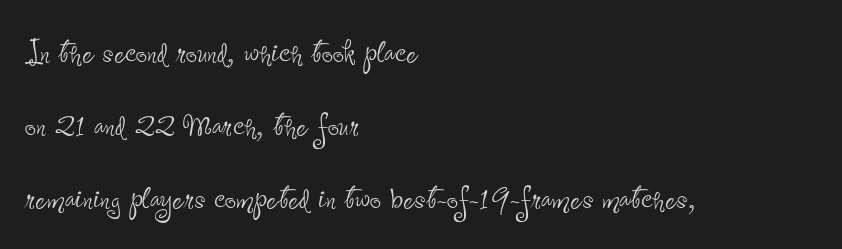
The image shows 40 px thin, condensed sans-serif type; set left-aligned, line spacing 1.83x, normal letter spacing, not underlined; low stroke contrast and a small x-height.
